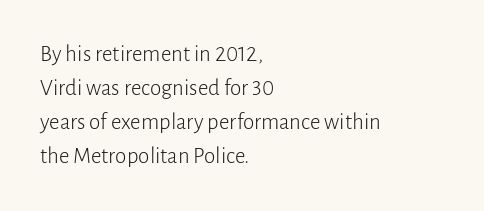
Q: Is the text bold? A: No.
Q: Is the text italic (slanted)? A: No, it is upright.
Q: Is the text underlined? A: No.
Q: How is the paragraph aligned? A: Left-aligned.
Q: Is the spacing between letters normal or unusually wide? A: Normal.
Q: Is the spacing between lines tight, normal or loose? A: Normal.
